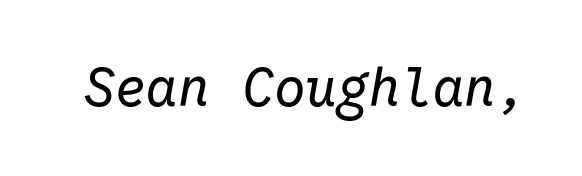
The image shows 53 px regular-weight type, italic (leaning right), monospaced; set normal letter spacing, not underlined; low stroke contrast and a medium x-height.
